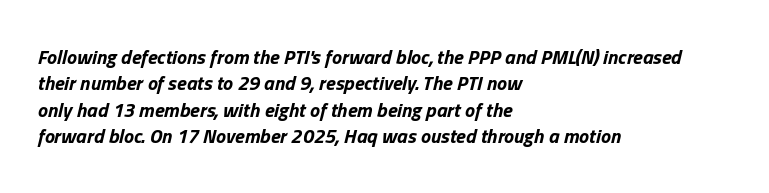
The strokes are fattened all the way to bold. No word sits above an underline. Horizontal bands of white between lines are of average thickness. Layout note: lines flush left.
